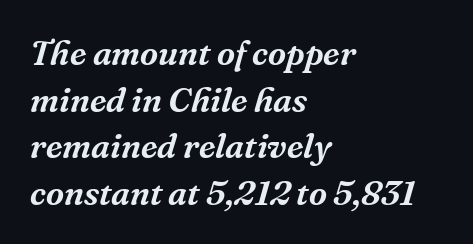
Q: Is the text italic (slanted)? A: Yes, it leans right by about 16 degrees.
Q: Is the typeface a serif or a sans-serif typeface? A: Serif.
Q: Is the text underlined? A: No.
Q: How is the paragraph aligned? A: Left-aligned.
Q: Is the spacing between letters normal or unusually wide? A: Normal.
Q: Is the spacing between lines tight, normal or loose? A: Normal.
Q: Width (condensed, normal, or wide)? A: Normal.
Q: Stroke contrast? A: Medium.
Q: x-height? A: Medium.
Q: Monospaced? A: No.
